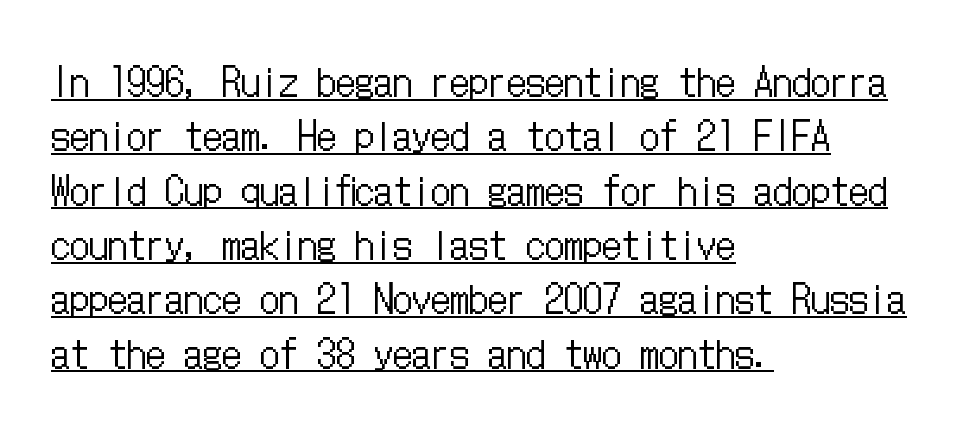
The image shows 38 px regular-weight, condensed type, upright; set left-aligned, normal line spacing (1.43x), normal letter spacing, underlined; low stroke contrast and a medium x-height.
